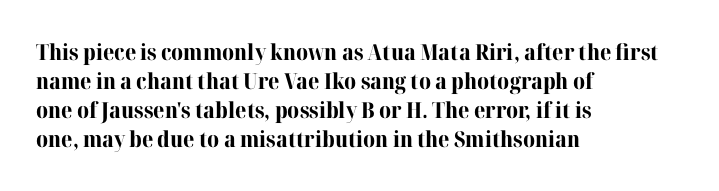
The image shows 22 px bold type, upright; set left-aligned, normal line spacing (1.32x), normal letter spacing, not underlined.
